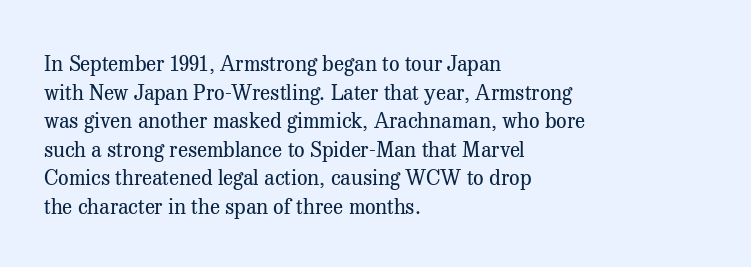
Line beginnings align vertically; line endings do not. Whoever set this chose a conventional vertical rhythm. Stroke mass is kept to a normal reading level or below. Nobody touched the tracking dial on this one.
